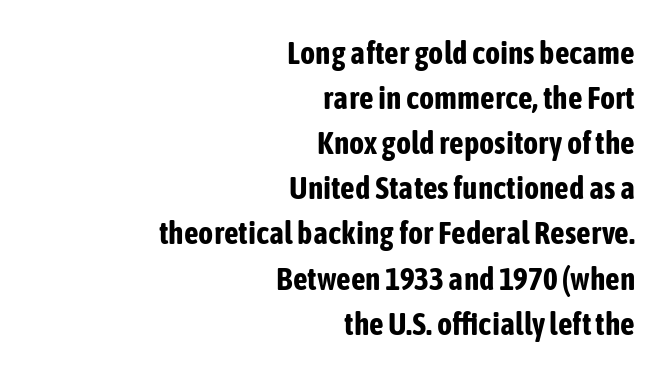
{"serif": "no", "italic": "no", "bold": "yes", "weight": "bold", "width": "condensed", "stroke_contrast": "low", "x_height": "medium", "monospaced": "no", "underline": "no", "align": "right", "line_spacing": "normal", "line_spacing_ratio": 1.41, "letter_spacing": "normal", "letter_spacing_em": 0.0, "glyph_px": 32}
